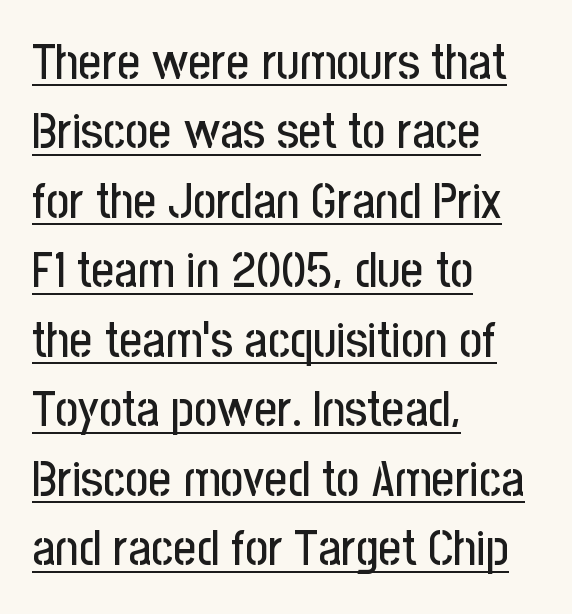
The image shows 50 px condensed sans-serif type, upright; set left-aligned, normal line spacing (1.39x), normal letter spacing, underlined; low stroke contrast and a medium x-height.
